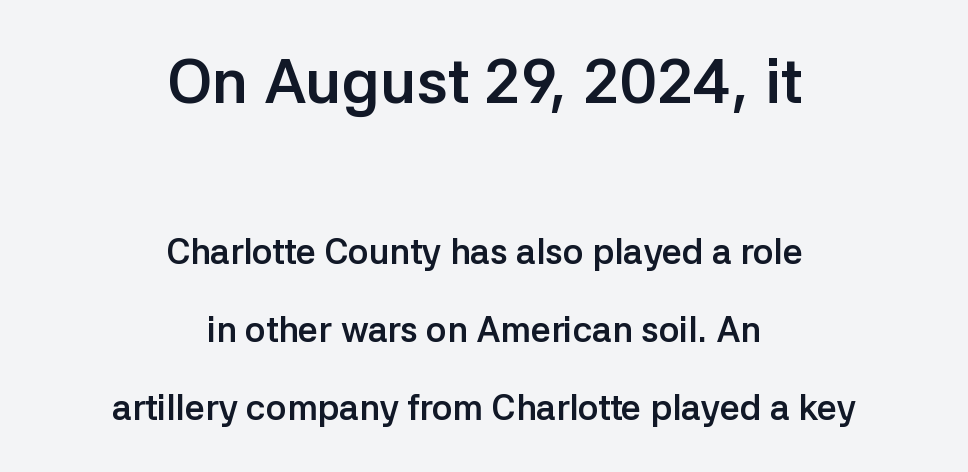
Q: Is the text bold? A: Yes.
Q: Is the text italic (slanted)? A: No, it is upright.
Q: Is the typeface a serif or a sans-serif typeface? A: Sans-serif.
Q: Is the text underlined? A: No.
Q: How is the paragraph aligned? A: Centered.
Q: Is the spacing between letters normal or unusually wide? A: Normal.
Q: Is the spacing between lines tight, normal or loose? A: Loose.
Q: Which block of text is set in a larger size, the first (top) or the second (bottom)? A: The first (top) one.
Q: Width (condensed, normal, or wide)? A: Normal.
Q: Stroke contrast? A: Low.
Q: x-height? A: Medium.
Q: Monospaced? A: No.
